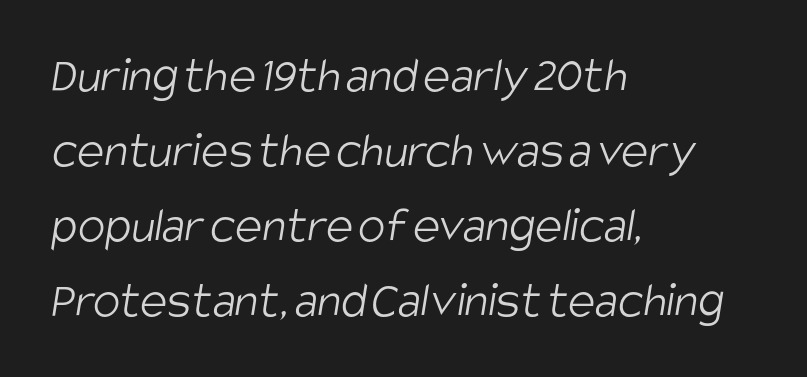
Check where the strokes stop: nothing finishes them off — pure sans. Horizontally, the lines are justified to the leading edge only. The rendering uses a moderate line-height, typical for paragraphs. Each stroke keeps to a modest, everyday thickness or less.
